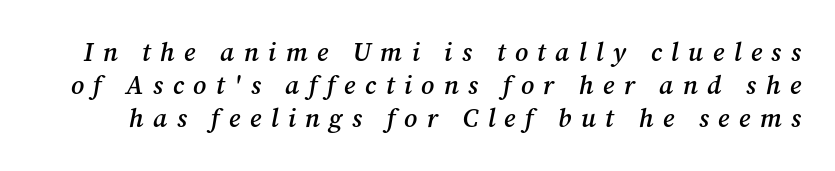
{"italic": "yes", "lean": "right", "slant_degrees": 12, "bold": "semi", "underline": "no", "line_spacing": "normal", "line_spacing_ratio": 1.27, "letter_spacing": "wide", "letter_spacing_em": 0.36, "glyph_px": 26}
